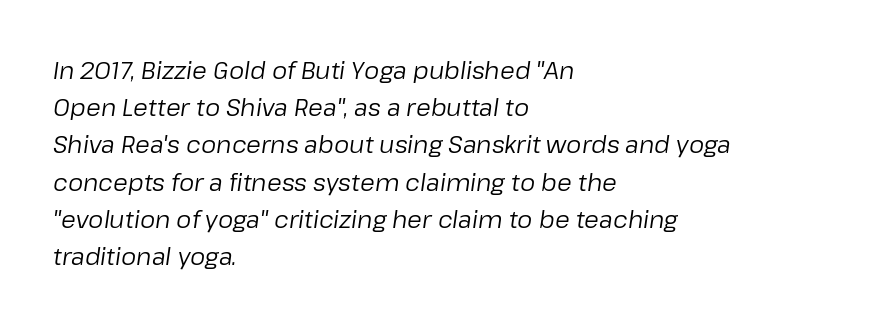
{"italic": "yes", "lean": "right", "slant_degrees": 8, "bold": "no", "underline": "no", "align": "left", "line_spacing": "normal", "line_spacing_ratio": 1.55, "letter_spacing": "normal", "letter_spacing_em": 0.0, "glyph_px": 24}
